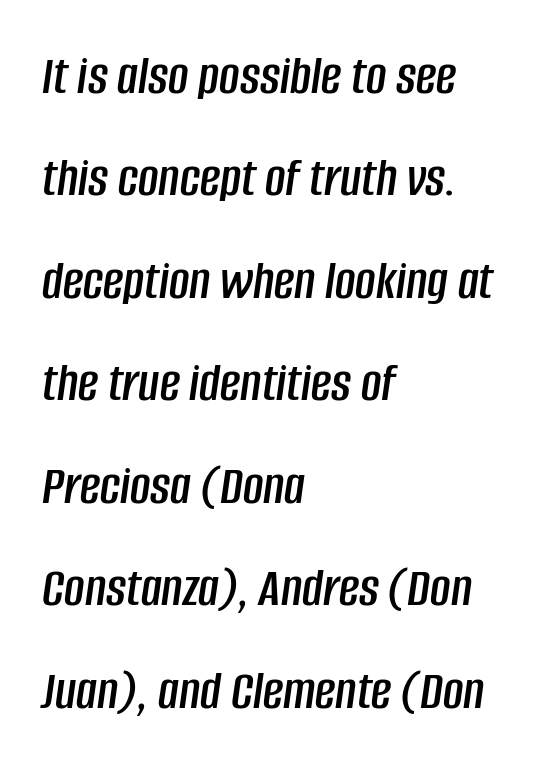
The image shows 56 px condensed type, italic (leaning right); set left-aligned, line spacing 1.83x, normal letter spacing, not underlined; low stroke contrast and a large x-height.
